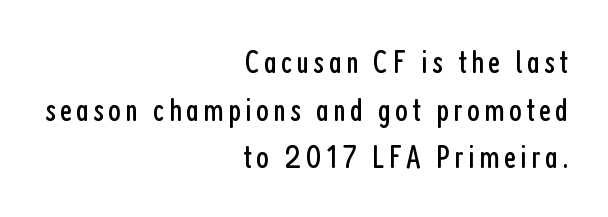
It's the straight-up-and-down kind of type. The vertical gap from one line to the next is medium. Character widths vary here, with narrow letters taking less room than wide ones. Alignment: flush right. Is the type heavy? It reads as light-to-regular instead.
